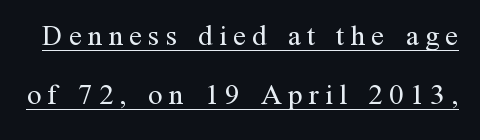
Q: Is the text bold? A: No.
Q: Is the text italic (slanted)? A: No, it is upright.
Q: Is the typeface a serif or a sans-serif typeface? A: Serif.
Q: Is the text underlined? A: Yes.
Q: Is the spacing between letters normal or unusually wide? A: Unusually wide.
Q: Is the spacing between lines tight, normal or loose? A: Loose.
Q: Width (condensed, normal, or wide)? A: Normal.
Q: Stroke contrast? A: Medium.
Q: x-height? A: Medium.
Q: Monospaced? A: No.
